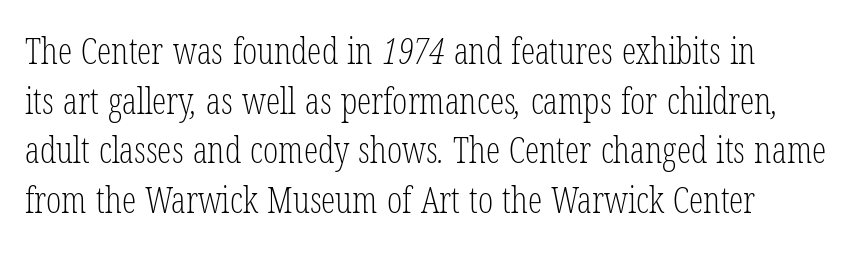
{"serif": "yes", "bold": "no", "weight": "light", "width": "condensed", "stroke_contrast": "low", "x_height": "medium", "monospaced": "no", "underline": "no", "line_spacing": "normal", "line_spacing_ratio": 1.38, "letter_spacing": "normal", "letter_spacing_em": 0.0, "glyph_px": 36}
